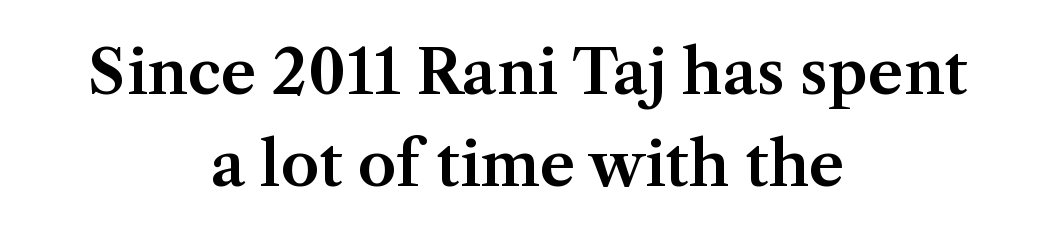
Q: Is the text italic (slanted)? A: No, it is upright.
Q: Is the typeface a serif or a sans-serif typeface? A: Serif.
Q: Is the text underlined? A: No.
Q: How is the paragraph aligned? A: Centered.
Q: Is the spacing between letters normal or unusually wide? A: Normal.
Q: Is the spacing between lines tight, normal or loose? A: Normal.
Q: Width (condensed, normal, or wide)? A: Normal.
Q: Stroke contrast? A: Medium.
Q: x-height? A: Medium.
Q: Monospaced? A: No.
